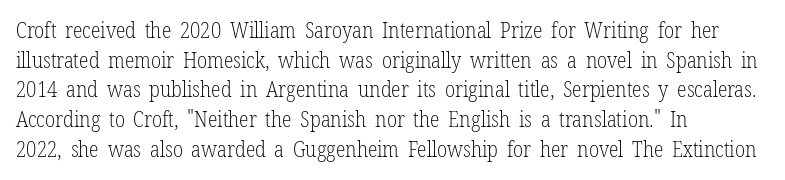
Q: Is the text bold? A: No.
Q: Is the text italic (slanted)? A: No, it is upright.
Q: Is the text underlined? A: No.
Q: How is the paragraph aligned? A: Left-aligned.
Q: Is the spacing between letters normal or unusually wide? A: Normal.
Q: Is the spacing between lines tight, normal or loose? A: Normal.
